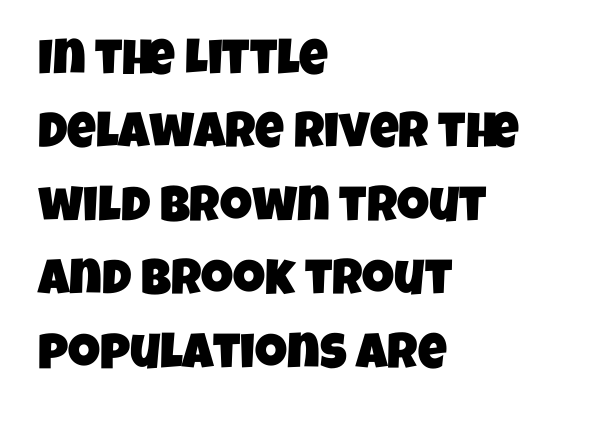
The image shows 50 px condensed sans-serif type; set left-aligned, normal line spacing (1.47x), normal letter spacing, not underlined; low stroke contrast and a large x-height.
